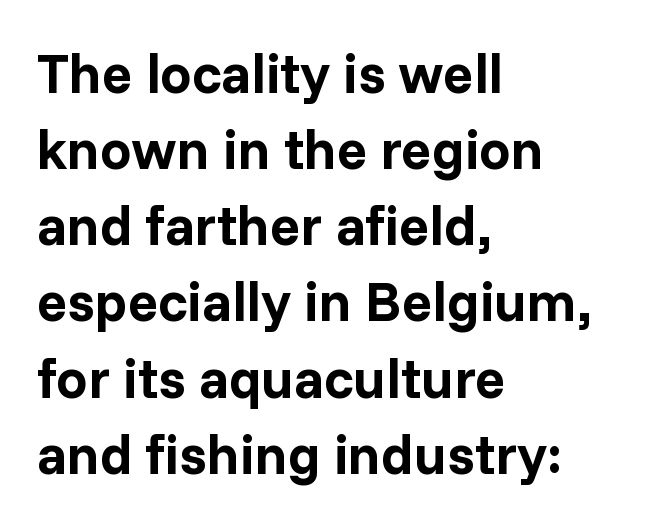
Q: Is the text bold? A: Yes.
Q: Is the text italic (slanted)? A: No, it is upright.
Q: Is the typeface a serif or a sans-serif typeface? A: Sans-serif.
Q: Is the text underlined? A: No.
Q: How is the paragraph aligned? A: Left-aligned.
Q: Is the spacing between letters normal or unusually wide? A: Normal.
Q: Is the spacing between lines tight, normal or loose? A: Normal.
Q: Width (condensed, normal, or wide)? A: Normal.
Q: Stroke contrast? A: Low.
Q: x-height? A: Medium.
Q: Monospaced? A: No.
